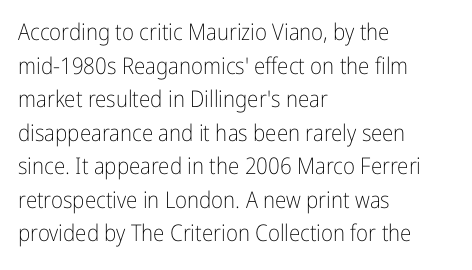
{"italic": "no", "bold": "no", "underline": "no", "align": "left", "line_spacing": "normal", "line_spacing_ratio": 1.46, "letter_spacing": "normal", "letter_spacing_em": 0.0, "glyph_px": 23}
